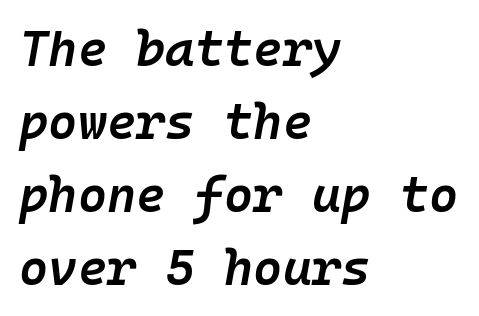
The image shows 50 px semibold type, italic (leaning right), monospaced; set left-aligned, normal line spacing (1.46x), normal letter spacing, not underlined; low stroke contrast and a medium x-height.
